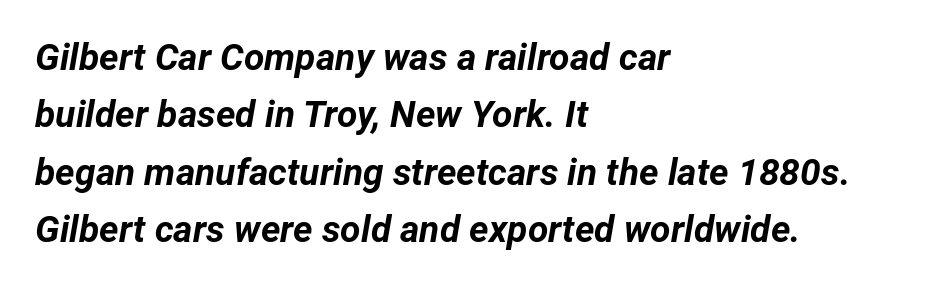
Q: Is the text bold? A: Yes.
Q: Is the text italic (slanted)? A: Yes, it leans right by about 12 degrees.
Q: Is the text underlined? A: No.
Q: How is the paragraph aligned? A: Left-aligned.
Q: Is the spacing between letters normal or unusually wide? A: Normal.
Q: Is the spacing between lines tight, normal or loose? A: Normal.
Q: Width (condensed, normal, or wide)? A: Normal.
Q: Stroke contrast? A: Low.
Q: x-height? A: Medium.
Q: Monospaced? A: No.
